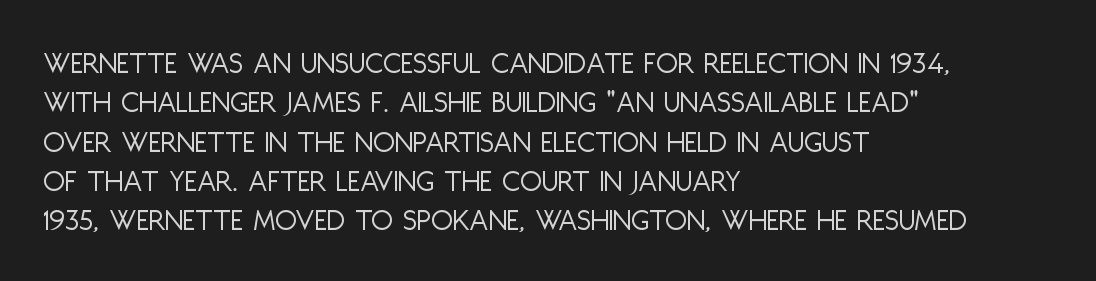
Q: Is the text bold? A: No.
Q: Is the text italic (slanted)? A: No, it is upright.
Q: Is the typeface a serif or a sans-serif typeface? A: Sans-serif.
Q: Is the text underlined? A: No.
Q: How is the paragraph aligned? A: Left-aligned.
Q: Is the spacing between letters normal or unusually wide? A: Normal.
Q: Width (condensed, normal, or wide)? A: Condensed.
Q: Stroke contrast? A: Low.
Q: x-height? A: Large.
Q: Monospaced? A: No.
